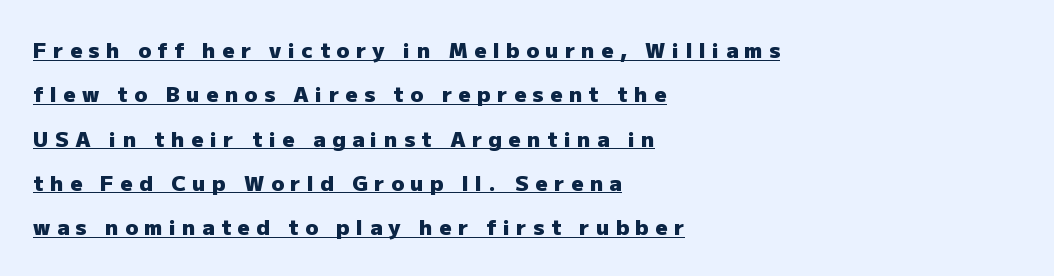
{"italic": "no", "bold": "yes", "underline": "yes", "align": "left", "line_spacing": "loose", "line_spacing_ratio": 2.11, "letter_spacing": "wide", "letter_spacing_em": 0.31, "glyph_px": 21}
